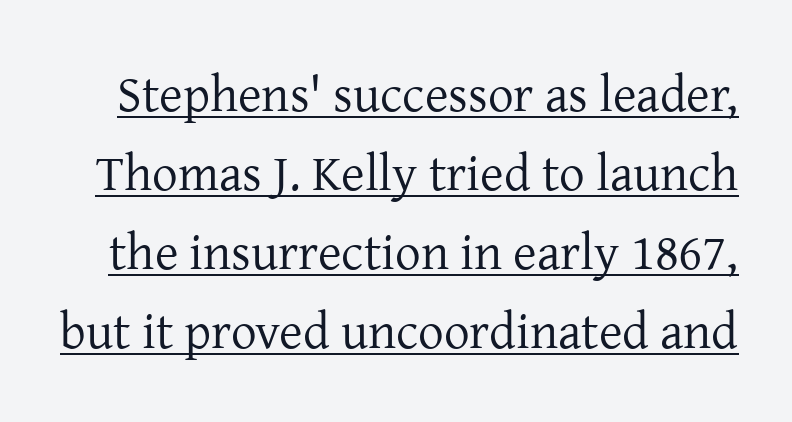
{"serif": "yes", "italic": "no", "bold": "no", "weight": "regular", "width": "normal", "stroke_contrast": "low", "x_height": "medium", "monospaced": "no", "underline": "yes", "line_spacing": "normal", "line_spacing_ratio": 1.55, "letter_spacing": "normal", "letter_spacing_em": 0.0, "glyph_px": 51}
